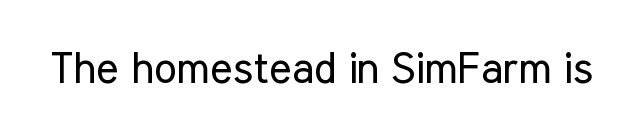
The image shows 43 px regular-weight, condensed sans-serif type, upright; set normal letter spacing, not underlined; low stroke contrast and a medium x-height.
